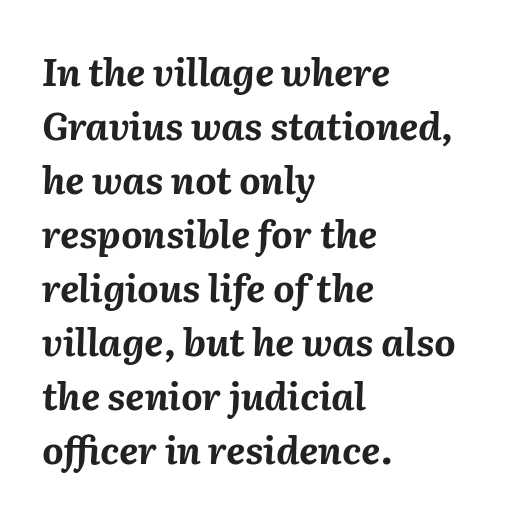
The image shows 37 px bold type, italic (leaning right); set left-aligned, normal line spacing (1.46x), normal letter spacing, not underlined; medium stroke contrast and a medium x-height.
